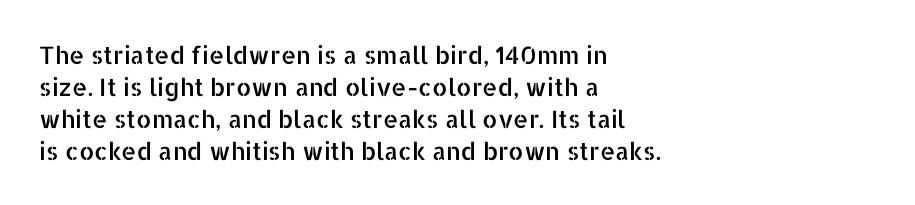
{"italic": "no", "underline": "no", "align": "left", "line_spacing": "normal", "line_spacing_ratio": 1.33, "letter_spacing": "normal", "letter_spacing_em": 0.0, "glyph_px": 24}
